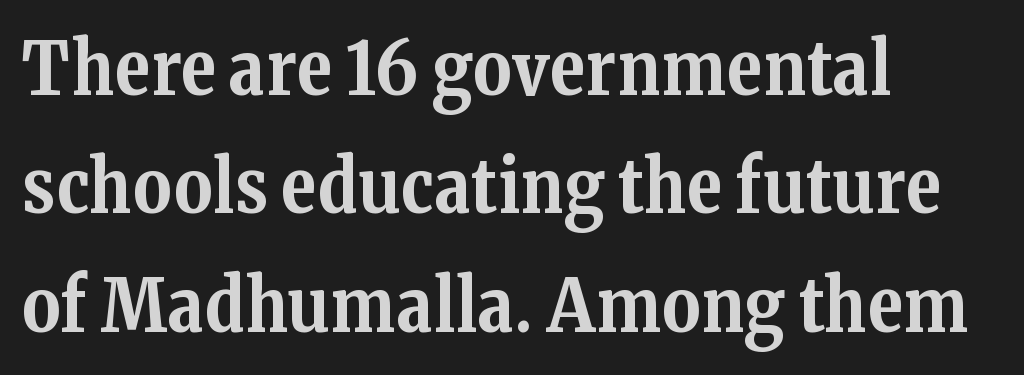
Honestly, there is no underline to notice here at all. Old-style or modern, the face here clearly has serifs. Proportional: the letters do not fall into vertical columns. Reading down the block, your eye returns to a fixed left position each line.
